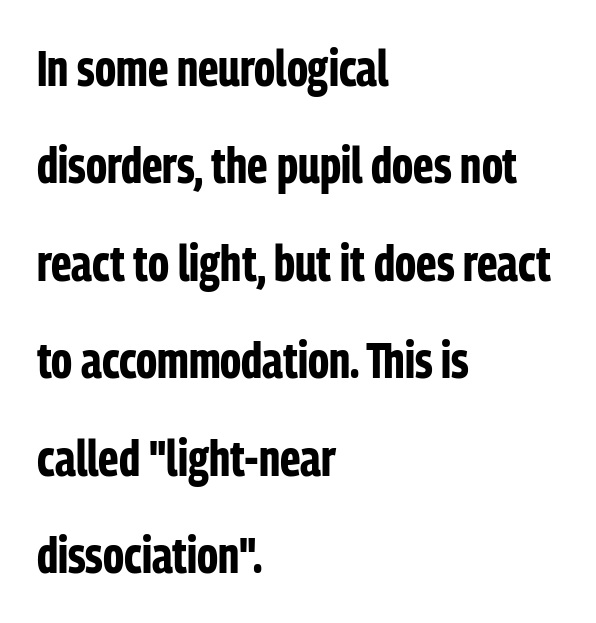
The image shows 50 px bold, condensed sans-serif type, upright; set left-aligned, loose line spacing (1.95x), normal letter spacing, not underlined; low stroke contrast and a medium x-height.
